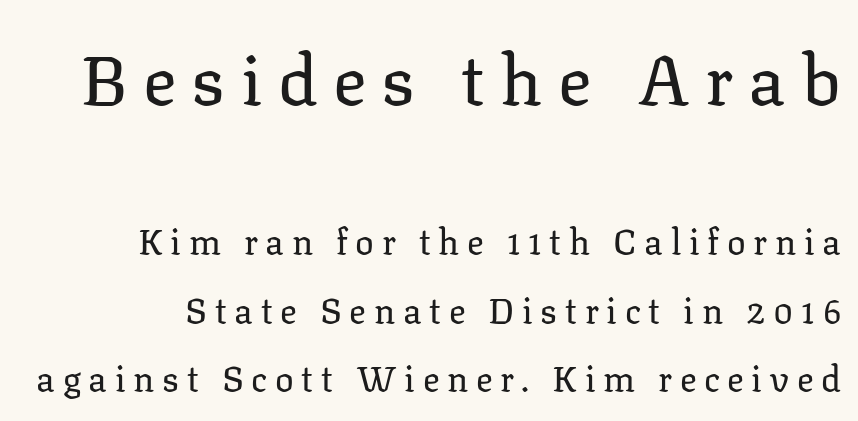
Q: Is the text bold? A: No.
Q: Is the text italic (slanted)? A: No, it is upright.
Q: Is the typeface a serif or a sans-serif typeface? A: Serif.
Q: Is the text underlined? A: No.
Q: Is the spacing between letters normal or unusually wide? A: Unusually wide.
Q: Is the spacing between lines tight, normal or loose? A: Loose.
Q: Which block of text is set in a larger size, the first (top) or the second (bottom)? A: The first (top) one.
Q: Width (condensed, normal, or wide)? A: Normal.
Q: Stroke contrast? A: Low.
Q: x-height? A: Medium.
Q: Monospaced? A: No.
